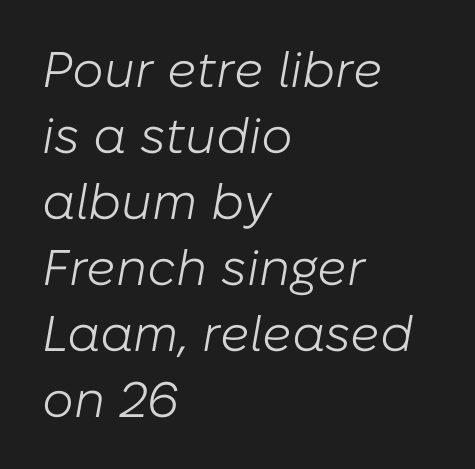
The letters look calm and open, with moderate or lighter stems. Rendered with sloped, italic letterforms. Notice how the passage keeps a crisp vertical edge on the left only. Check under the words: just untouched page. Vertical spacing — default. Is this a fixed-width face? No — the glyphs have proportional, varying widths.
